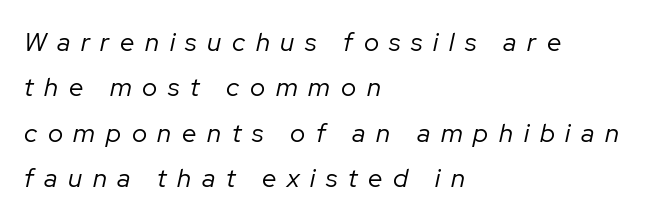
The image shows 26 px text type, italic (leaning right); set left-aligned, line spacing 1.75x, unusually wide letter spacing (+0.41 em), not underlined.
